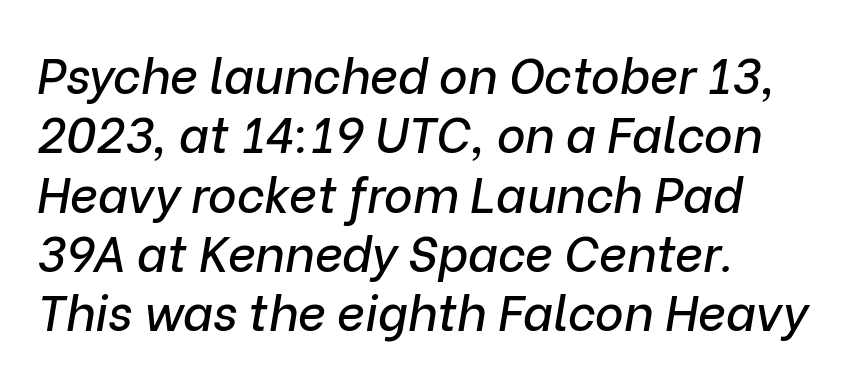
The image shows 49 px text type, italic (leaning right); set left-aligned, line spacing 1.21x, normal letter spacing, not underlined; low stroke contrast and a medium x-height.
